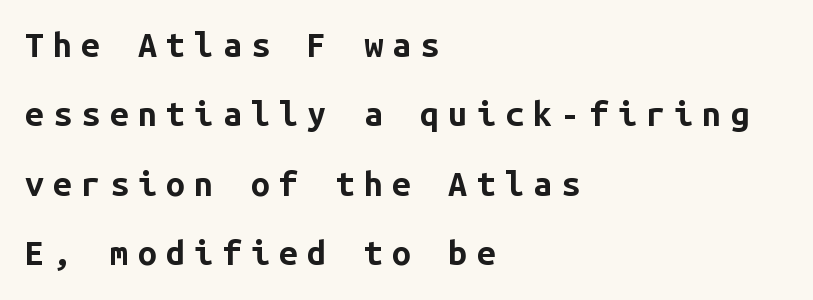
Q: Is the text bold? A: Yes.
Q: Is the text italic (slanted)? A: No, it is upright.
Q: Is the typeface a serif or a sans-serif typeface? A: Sans-serif.
Q: Is the text underlined? A: No.
Q: How is the paragraph aligned? A: Left-aligned.
Q: Is the spacing between letters normal or unusually wide? A: Unusually wide.
Q: Is the spacing between lines tight, normal or loose? A: Loose.
Q: Width (condensed, normal, or wide)? A: Normal.
Q: Stroke contrast? A: Low.
Q: x-height? A: Medium.
Q: Monospaced? A: Yes.
